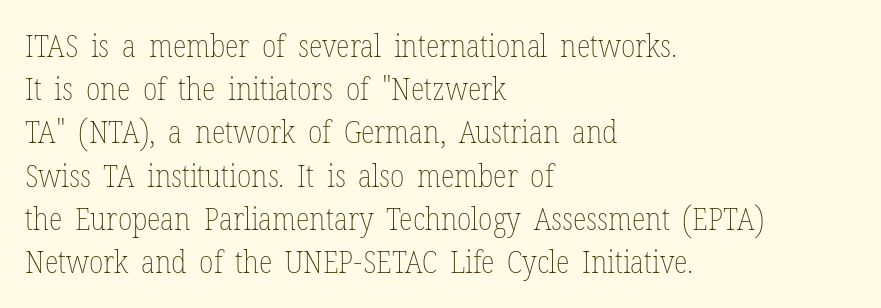
{"italic": "no", "bold": "no", "weight": "thin", "width": "condensed", "stroke_contrast": "low", "x_height": "medium", "monospaced": "no", "underline": "no", "align": "left", "line_spacing": "normal", "line_spacing_ratio": 1.35, "letter_spacing": "normal", "letter_spacing_em": 0.0, "glyph_px": 32}
